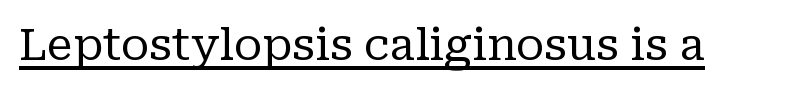
Q: Is the text bold? A: No.
Q: Is the text italic (slanted)? A: No, it is upright.
Q: Is the typeface a serif or a sans-serif typeface? A: Serif.
Q: Is the text underlined? A: Yes.
Q: Is the spacing between letters normal or unusually wide? A: Normal.
Q: Width (condensed, normal, or wide)? A: Normal.
Q: Stroke contrast? A: Low.
Q: x-height? A: Medium.
Q: Monospaced? A: No.
